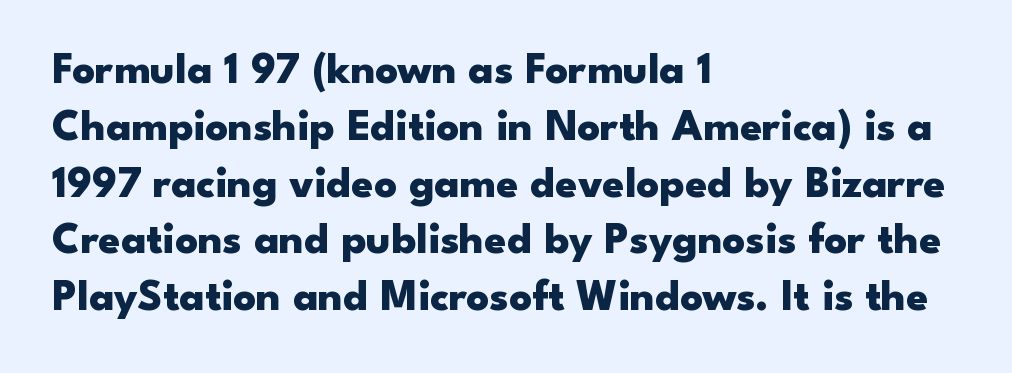
The image shows 44 px heavy, wide sans-serif type, upright; set left-aligned, normal line spacing (1.29x), normal letter spacing, not underlined; low stroke contrast and a small x-height.
